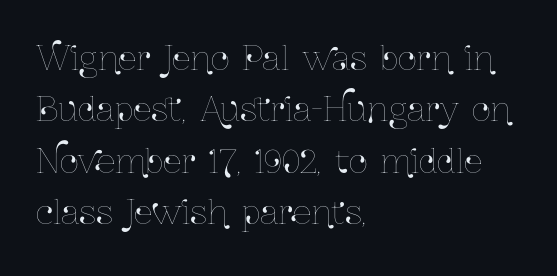
The image shows 33 px condensed type, upright; set left-aligned, normal line spacing (1.56x), normal letter spacing, not underlined; low stroke contrast and a medium x-height.
